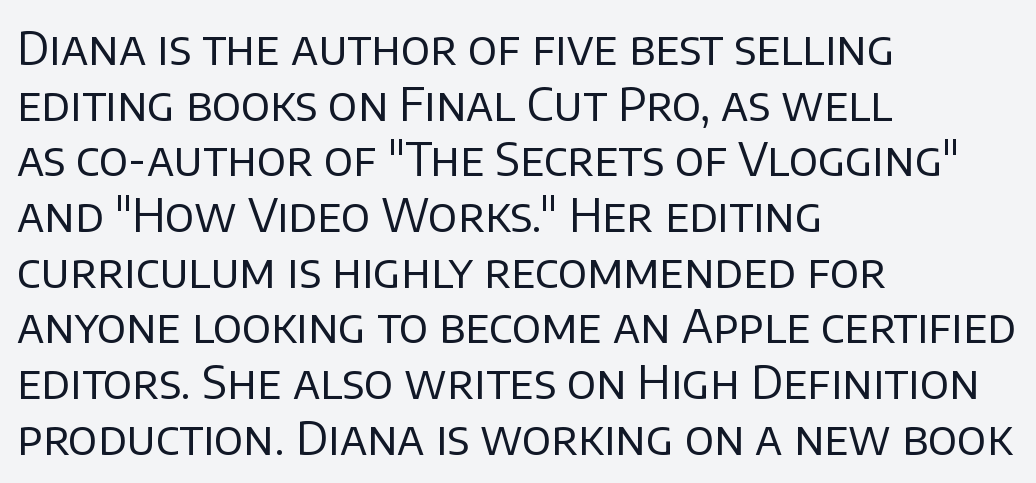
Nobody drew a line under any word here. Ink coverage per letter is moderate at most. Type style note: lacks serifs. The horizontal fit of the characters is conventional and even. Looks like regular typesetting: each glyph gets only the width it needs.
